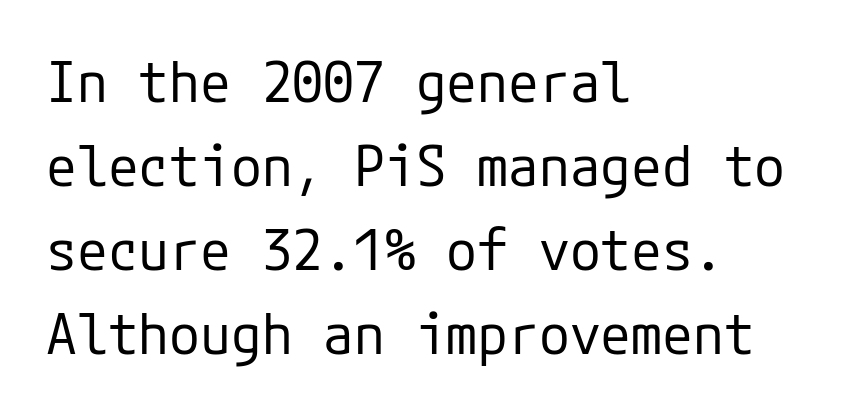
Designer's note — italics off, roman on. The rendering keeps characters at their native spacing. Unlike a traditional serif, this face leaves its strokes unadorned. The compositor pushed each line to the left boundary. Clear beneath every line of the passage.
